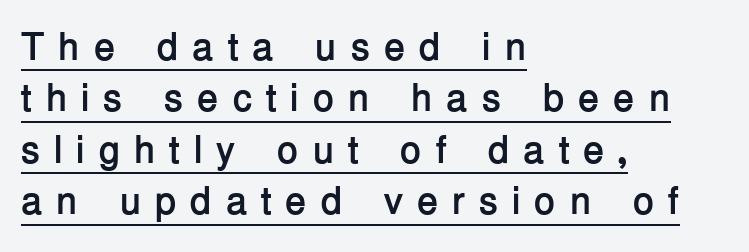
{"serif": "no", "italic": "no", "bold": "yes", "weight": "semibold", "width": "normal", "stroke_contrast": "low", "x_height": "medium", "monospaced": "no", "underline": "yes", "align": "left", "line_spacing": "normal", "line_spacing_ratio": 1.32, "letter_spacing": "wide", "letter_spacing_em": 0.35, "glyph_px": 39}
